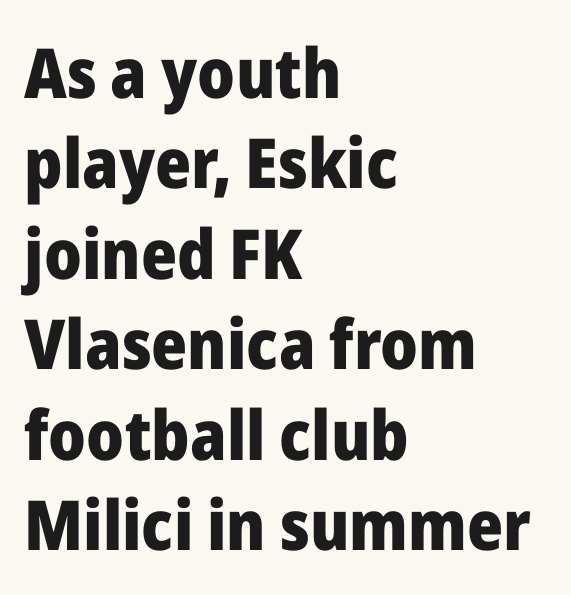
The image shows 69 px heavy sans-serif type, upright; set left-aligned, normal line spacing (1.31x), normal letter spacing, not underlined; low stroke contrast and a medium x-height.
